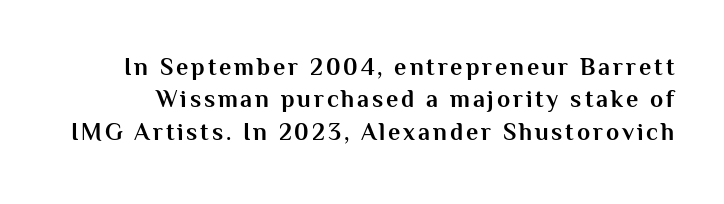
Q: Is the text bold? A: Yes.
Q: Is the text italic (slanted)? A: No, it is upright.
Q: Is the text underlined? A: No.
Q: Is the spacing between lines tight, normal or loose? A: Normal.
